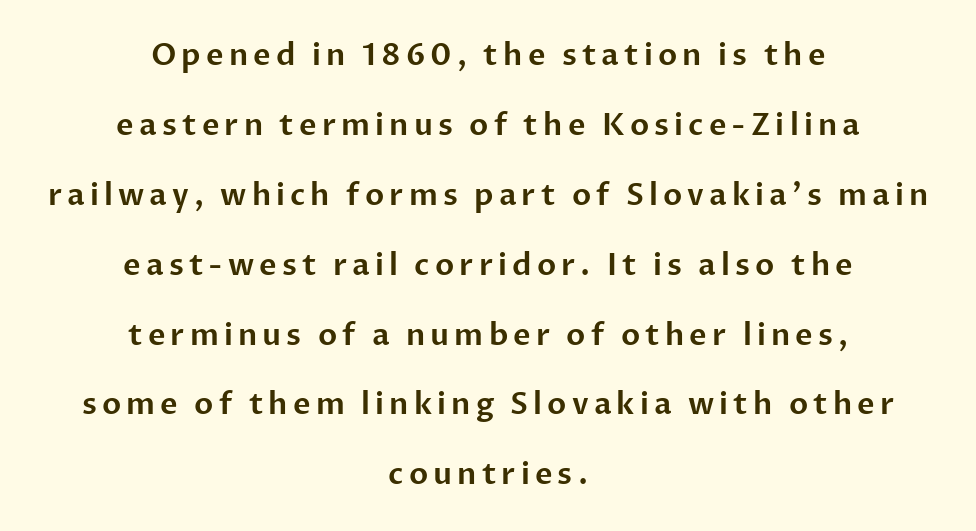
A typesetter would label this face a sans. Successive baselines arrive slowly, with a big drop between each. The strip under each line holds only bare page. The axis of the letterforms is exactly vertical.
